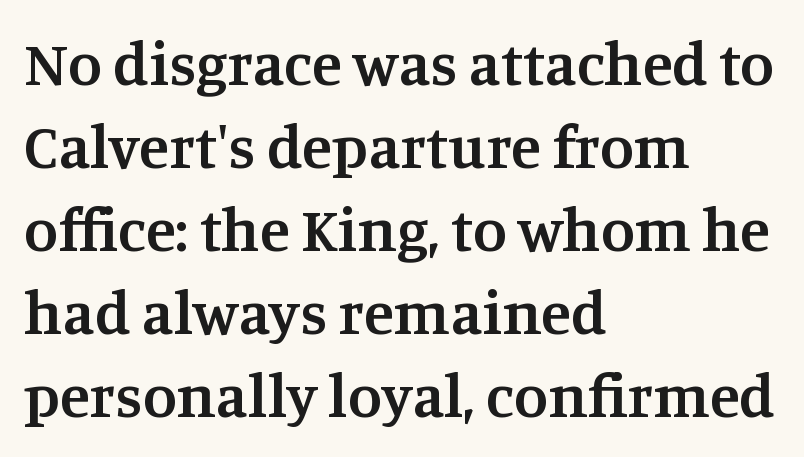
The image shows 62 px semibold serif type, upright; set left-aligned, normal line spacing (1.34x), normal letter spacing, not underlined; medium stroke contrast and a large x-height.
